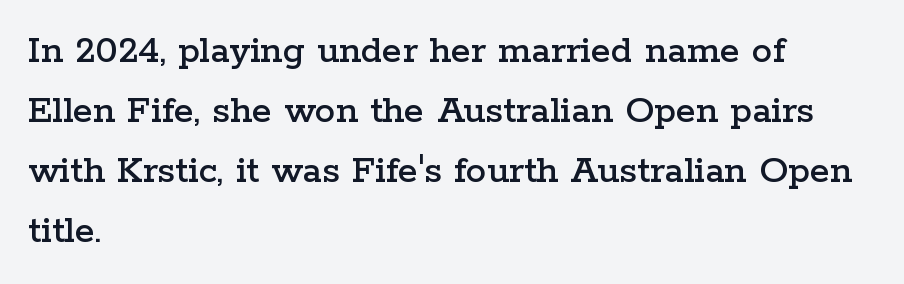
The image shows 41 px wide serif type, upright; set left-aligned, normal line spacing (1.46x), normal letter spacing, not underlined; low stroke contrast and a medium x-height.
